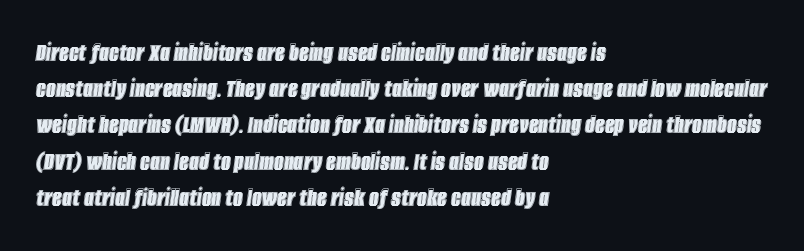
Q: Is the text italic (slanted)? A: Yes, it leans right by about 8 degrees.
Q: Is the text underlined? A: No.
Q: How is the paragraph aligned? A: Left-aligned.
Q: Is the spacing between letters normal or unusually wide? A: Normal.
Q: Is the spacing between lines tight, normal or loose? A: Normal.
